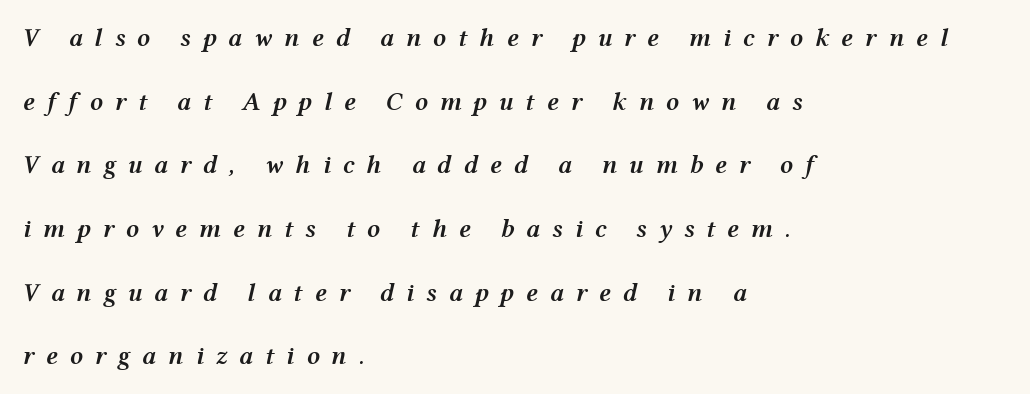
Q: Is the text bold? A: Semi-bold.
Q: Is the text italic (slanted)? A: Yes, it leans right by about 12 degrees.
Q: Is the text underlined? A: No.
Q: How is the paragraph aligned? A: Left-aligned.
Q: Is the spacing between letters normal or unusually wide? A: Unusually wide.
Q: Is the spacing between lines tight, normal or loose? A: Loose.
